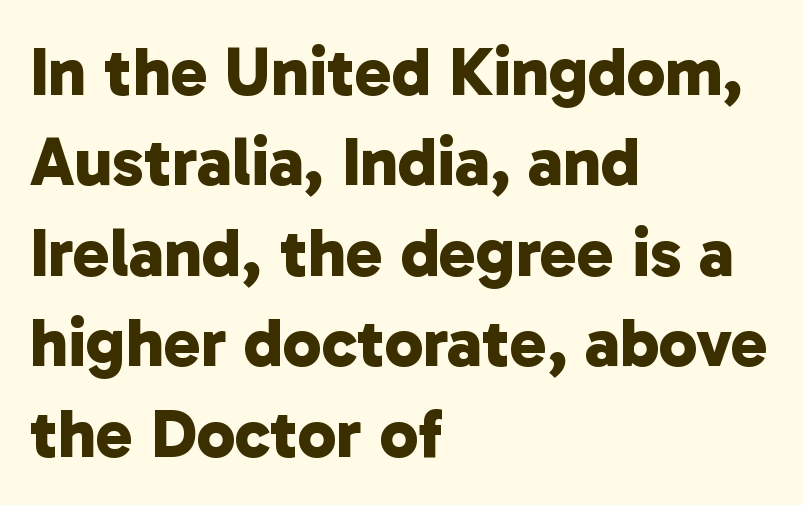
Caption: standard tracking, unaltered. You could not count columns in this text — the font is proportionally spaced. This rendering uses left alignment, leaving the right contour irregular. The leading is moderate, giving the passage an even texture. The letters are bold, with thick, heavy strokes. Does the type have serifs? No, each stem ends abruptly.
